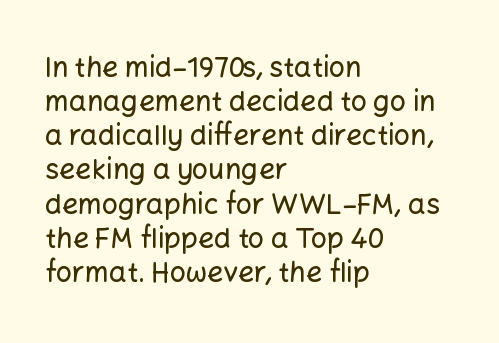
Leftover space on each line is placed entirely after the last word. Default kerning and tracking; the words read as compact shapes. A bare baseline throughout the passage. Looks like regular typesetting: each glyph gets only the width it needs. Stroke terminals: plain, sans-serif.
